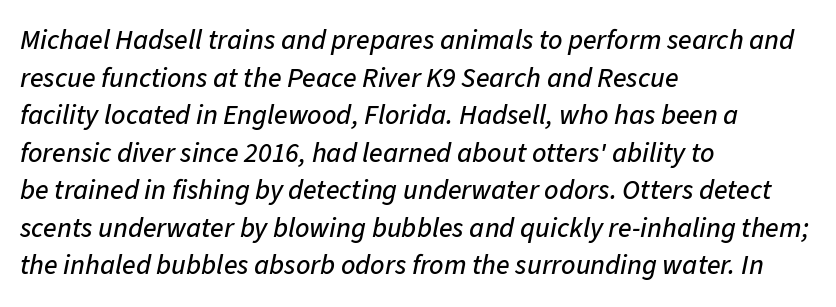
{"italic": "yes", "lean": "right", "slant_degrees": 11, "width": "normal", "stroke_contrast": "low", "x_height": "medium", "monospaced": "no", "underline": "no", "align": "left", "line_spacing": "normal", "line_spacing_ratio": 1.34, "letter_spacing": "normal", "letter_spacing_em": 0.0, "glyph_px": 28}
